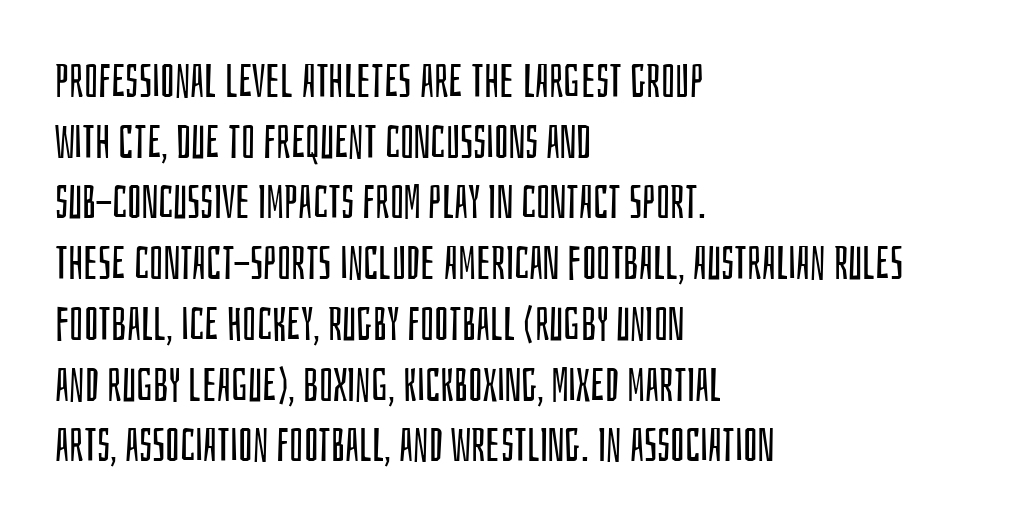
The image shows 46 px regular-weight, condensed sans-serif type, upright; set left-aligned, normal line spacing (1.32x), normal letter spacing, not underlined; low stroke contrast and a large x-height.
